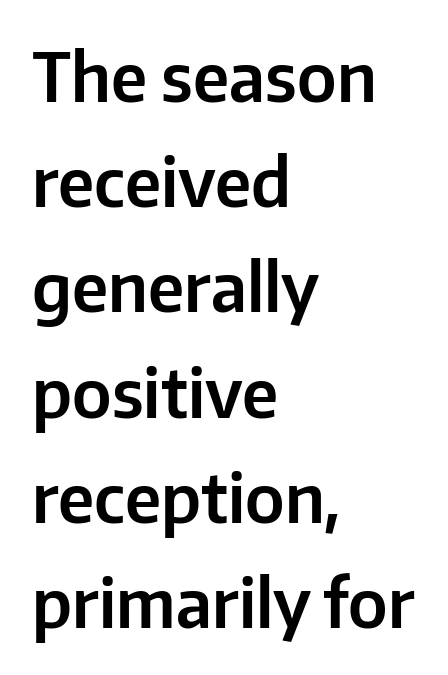
If you drew a line through each stem, it would be perfectly vertical. You can tell from the bare stems that sans-serif type was used. The space beneath each line is pristine and unruled. One-word summary of the alignment: left. Evenly set lines give the paragraph a standard silhouette. Default kerning and tracking; the words read as compact shapes.
